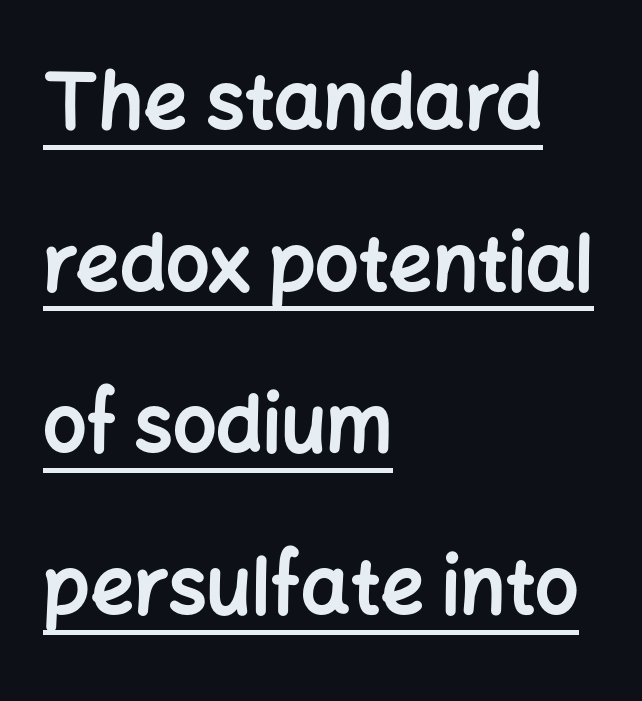
The passage shown stacks its lines with a broad gap. Quick note: not italic, upright. These lines are composed in type without serifs. Quick note: underline on. Is this a fixed-width face? No — the glyphs have proportional, varying widths. Caption: standard tracking, unaltered.
